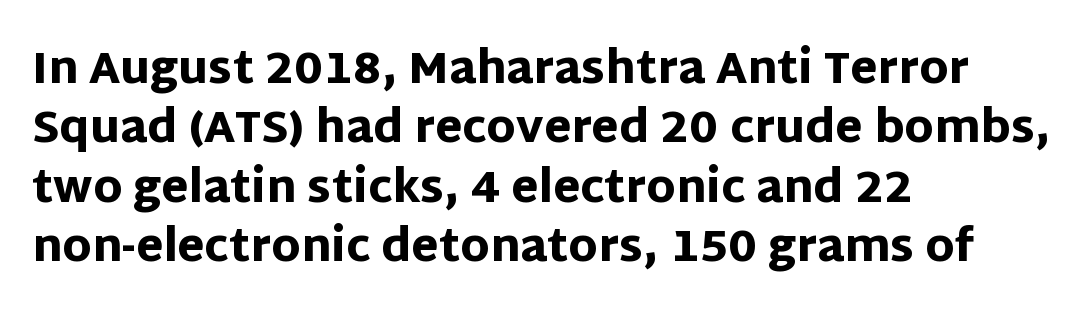
Q: Is the text bold? A: Yes.
Q: Is the text italic (slanted)? A: No, it is upright.
Q: Is the typeface a serif or a sans-serif typeface? A: Sans-serif.
Q: Is the text underlined? A: No.
Q: How is the paragraph aligned? A: Left-aligned.
Q: Is the spacing between letters normal or unusually wide? A: Normal.
Q: Is the spacing between lines tight, normal or loose? A: Normal.
Q: Width (condensed, normal, or wide)? A: Normal.
Q: Stroke contrast? A: Low.
Q: x-height? A: Large.
Q: Monospaced? A: No.
